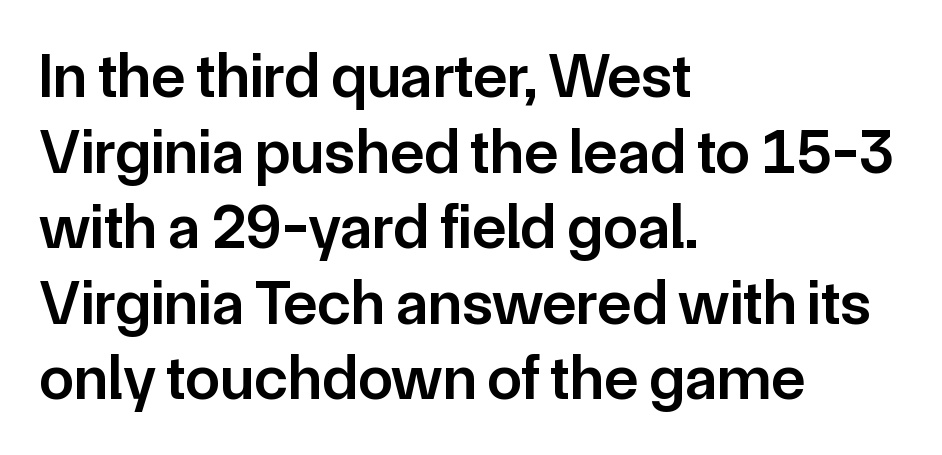
The image shows 63 px semibold sans-serif type, upright; set left-aligned, line spacing 1.2x, normal letter spacing, not underlined; low stroke contrast and a medium x-height.
